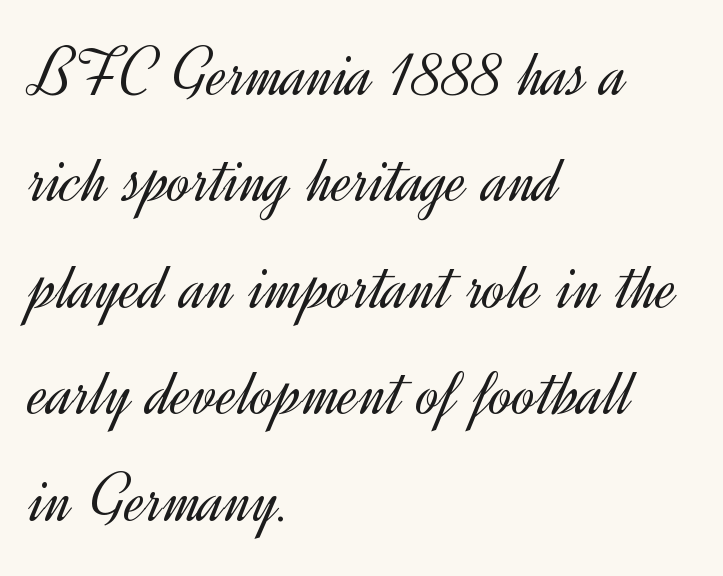
{"serif": "no", "bold": "no", "weight": "light", "width": "normal", "x_height": "small", "monospaced": "no", "underline": "no", "align": "left", "line_spacing": "normal", "line_spacing_ratio": 1.52, "letter_spacing": "normal", "letter_spacing_em": 0.0, "glyph_px": 70}
